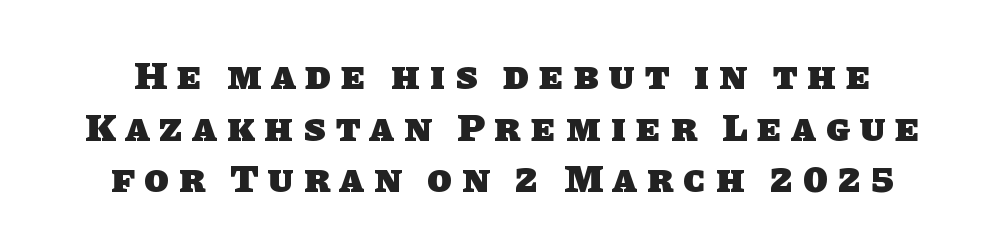
{"serif": "no", "bold": "yes", "weight": "heavy", "width": "normal", "stroke_contrast": "low", "x_height": "large", "monospaced": "no", "underline": "no", "line_spacing": "normal", "line_spacing_ratio": 1.29, "letter_spacing": "wide", "letter_spacing_em": 0.26, "glyph_px": 40}
